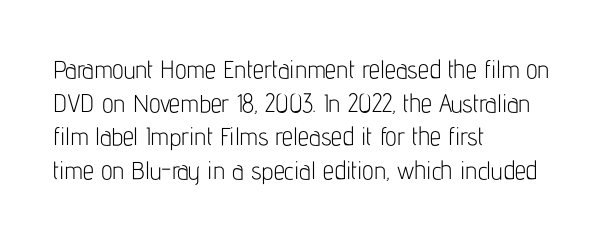
Honestly, there is no underline to notice here at all. When letters stand straight like this, we call the style roman or upright. The passage shown stacks its lines at a standard gap. Horizontal alignment here is leftward, the default for most running prose. Ink coverage per letter is moderate at most.
